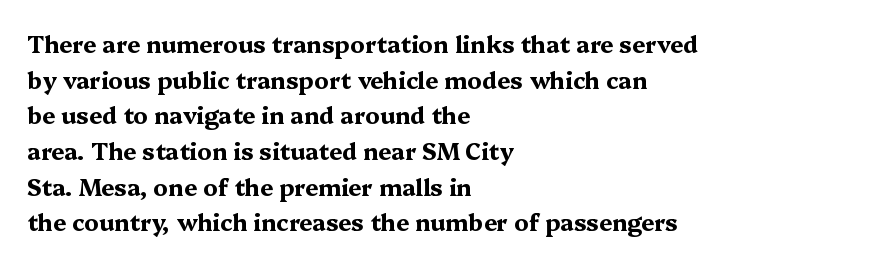
The image shows 23 px bold type, upright; set left-aligned, normal line spacing (1.55x), normal letter spacing, not underlined.
